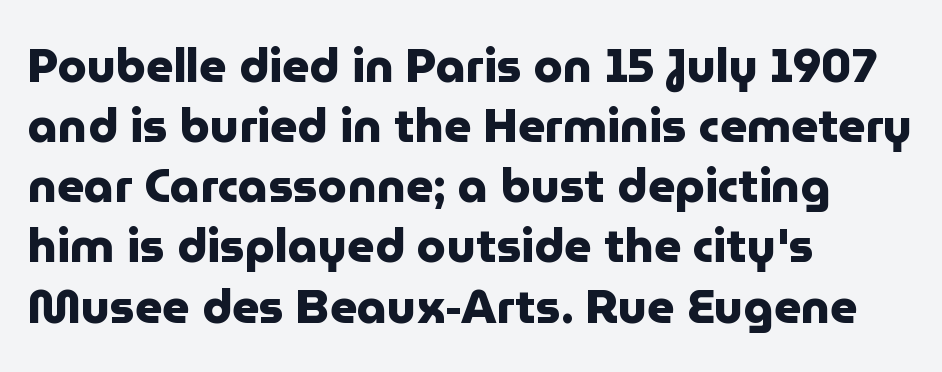
Q: Is the text bold? A: Yes.
Q: Is the text italic (slanted)? A: No, it is upright.
Q: Is the typeface a serif or a sans-serif typeface? A: Sans-serif.
Q: Is the text underlined? A: No.
Q: How is the paragraph aligned? A: Left-aligned.
Q: Is the spacing between letters normal or unusually wide? A: Normal.
Q: Is the spacing between lines tight, normal or loose? A: Normal.
Q: Width (condensed, normal, or wide)? A: Normal.
Q: Stroke contrast? A: Low.
Q: x-height? A: Medium.
Q: Monospaced? A: No.
